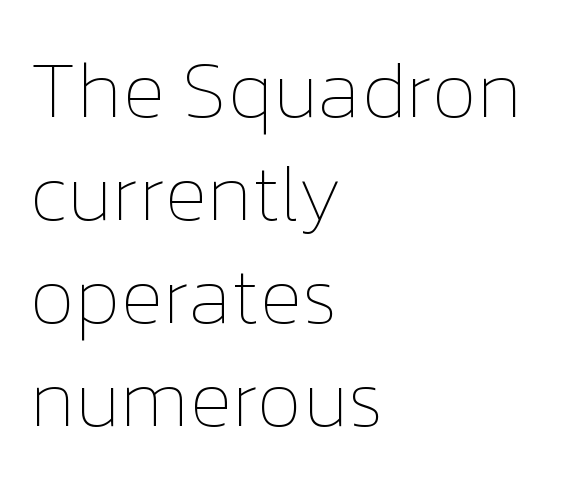
Heaviness? Minimal to ordinary, like unemphasized prose. Honestly, there is no underline to notice here at all. A typesetter would mark this as roman, not italic. Here the glyphs are tracked normally, forming tight word shapes.
